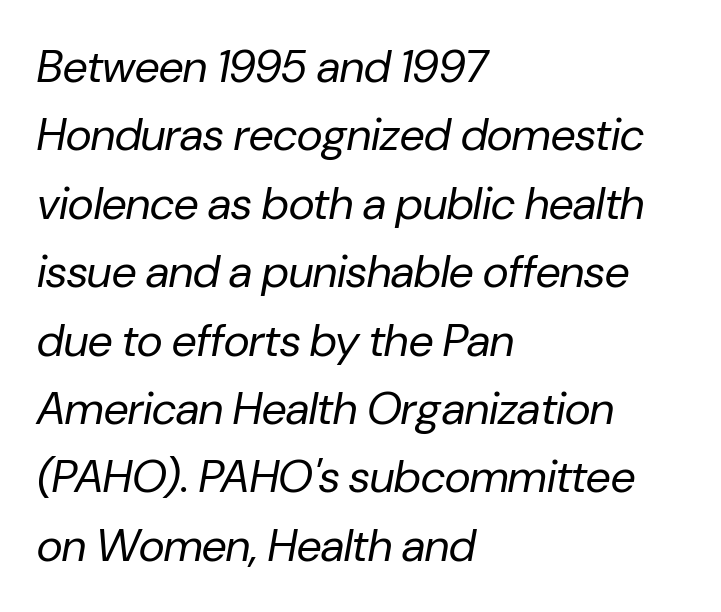
{"italic": "yes", "lean": "right", "slant_degrees": 10, "bold": "no", "weight": "regular", "width": "normal", "stroke_contrast": "low", "x_height": "medium", "monospaced": "no", "underline": "no", "align": "left", "line_spacing": "normal", "line_spacing_ratio": 1.52, "letter_spacing": "normal", "letter_spacing_em": 0.0, "glyph_px": 45}
